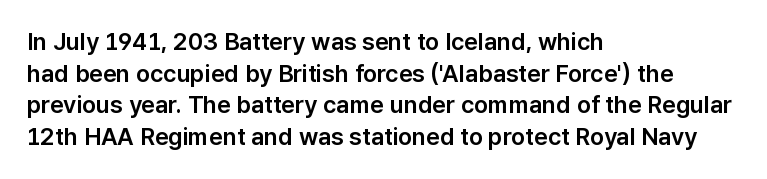
Q: Is the text italic (slanted)? A: No, it is upright.
Q: Is the text underlined? A: No.
Q: How is the paragraph aligned? A: Left-aligned.
Q: Is the spacing between letters normal or unusually wide? A: Normal.
Q: Is the spacing between lines tight, normal or loose? A: Normal.
